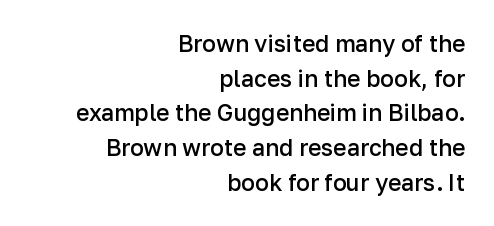
Q: Is the text bold? A: Semi-bold.
Q: Is the text italic (slanted)? A: No, it is upright.
Q: Is the text underlined? A: No.
Q: How is the paragraph aligned? A: Right-aligned.
Q: Is the spacing between letters normal or unusually wide? A: Normal.
Q: Is the spacing between lines tight, normal or loose? A: Normal.
